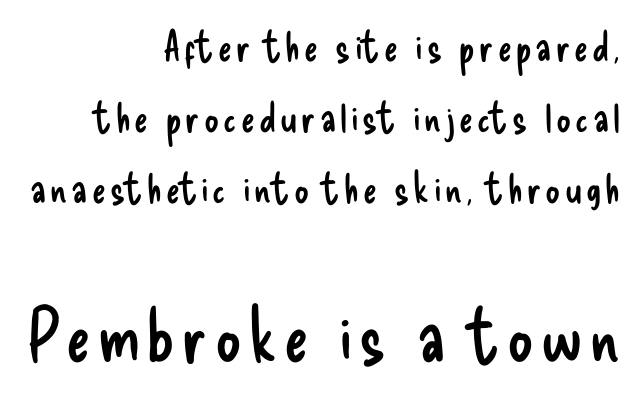
Q: Is the text bold? A: No.
Q: Is the text italic (slanted)? A: No, it is upright.
Q: Is the typeface a serif or a sans-serif typeface? A: Sans-serif.
Q: Is the text underlined? A: No.
Q: How is the paragraph aligned? A: Right-aligned.
Q: Which block of text is set in a larger size, the first (top) or the second (bottom)? A: The second (bottom) one.
Q: Width (condensed, normal, or wide)? A: Condensed.
Q: Stroke contrast? A: Low.
Q: x-height? A: Small.
Q: Monospaced? A: No.
